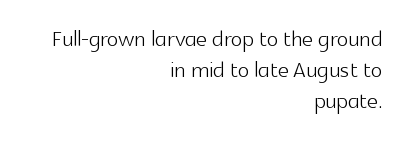
Q: Is the text bold? A: No.
Q: Is the text italic (slanted)? A: No, it is upright.
Q: Is the typeface a serif or a sans-serif typeface? A: Sans-serif.
Q: Is the text underlined? A: No.
Q: How is the paragraph aligned? A: Right-aligned.
Q: Is the spacing between letters normal or unusually wide? A: Normal.
Q: Is the spacing between lines tight, normal or loose? A: Tight.
Q: Width (condensed, normal, or wide)? A: Normal.
Q: x-height? A: Medium.
Q: Monospaced? A: No.
